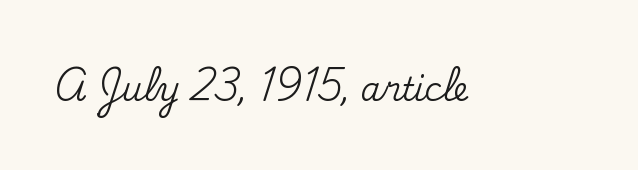
A typesetter would call this proportional, since set widths differ per character. Short note: letters normally spaced.
